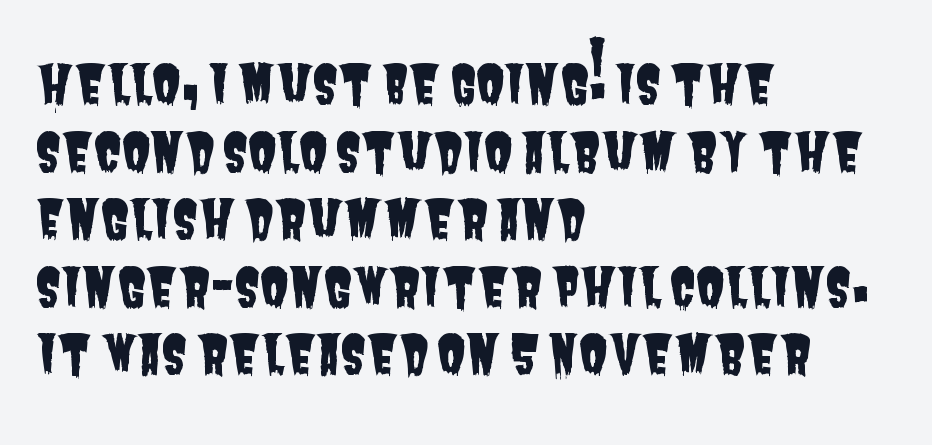
Reading down the block, your eye returns to a fixed left position each line. Note the varied advance widths — an 'i' is clearly narrower than an 'm'. Check where the strokes stop: nothing finishes them off — pure sans. The letters sit at their default tracking, neither squeezed nor spread.
